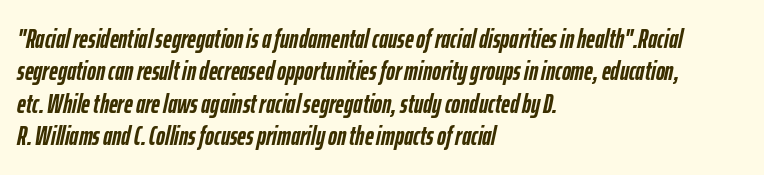
The setting favours the left margin, as ordinary paragraphs usually do. Students, this is bold: see how much ink each stroke carries. Students, note that the glyphs here touch the page at normal intervals. Every character sits at an angle, as italics do. The passage shown is not underscored anywhere.
